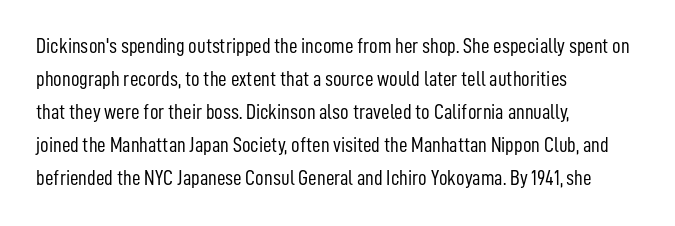
Q: Is the text bold? A: No.
Q: Is the text italic (slanted)? A: No, it is upright.
Q: Is the text underlined? A: No.
Q: How is the paragraph aligned? A: Left-aligned.
Q: Is the spacing between letters normal or unusually wide? A: Normal.
Q: Is the spacing between lines tight, normal or loose? A: Normal.
